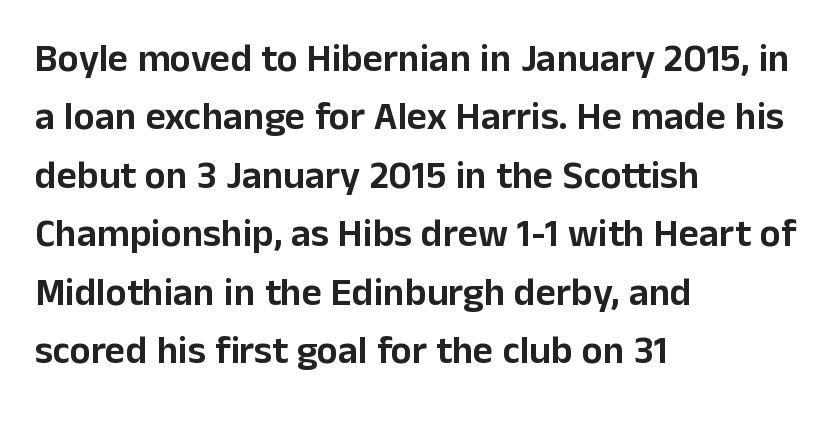
The image shows 39 px sans-serif type, upright; set left-aligned, normal line spacing (1.5x), normal letter spacing, not underlined; low stroke contrast and a medium x-height.
